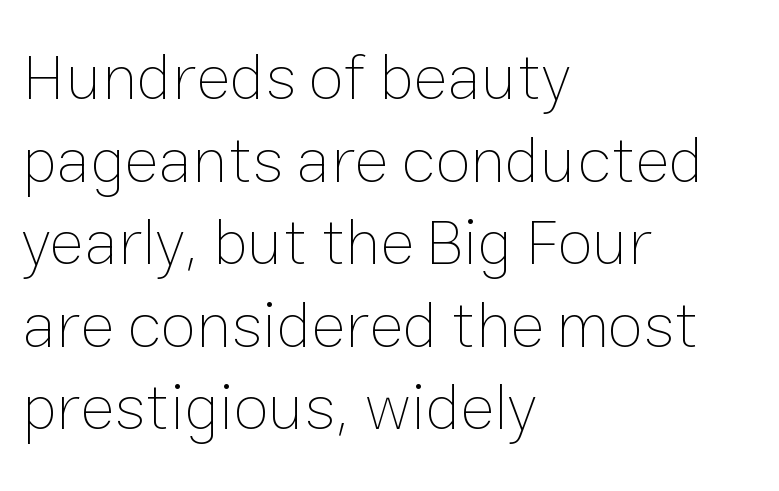
Q: Is the text bold? A: No.
Q: Is the text italic (slanted)? A: No, it is upright.
Q: Is the text underlined? A: No.
Q: How is the paragraph aligned? A: Left-aligned.
Q: Is the spacing between letters normal or unusually wide? A: Normal.
Q: Is the spacing between lines tight, normal or loose? A: Normal.
Q: Width (condensed, normal, or wide)? A: Normal.
Q: Stroke contrast? A: Low.
Q: x-height? A: Medium.
Q: Monospaced? A: No.
